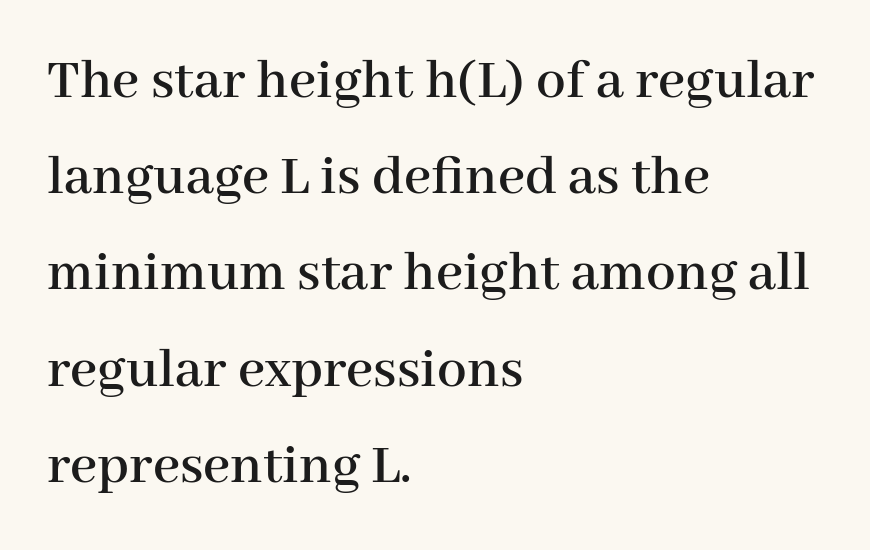
Q: Is the text italic (slanted)? A: No, it is upright.
Q: Is the typeface a serif or a sans-serif typeface? A: Serif.
Q: Is the text underlined? A: No.
Q: How is the paragraph aligned? A: Left-aligned.
Q: Is the spacing between letters normal or unusually wide? A: Normal.
Q: Is the spacing between lines tight, normal or loose? A: Normal.
Q: Width (condensed, normal, or wide)? A: Normal.
Q: Stroke contrast? A: High.
Q: x-height? A: Medium.
Q: Monospaced? A: No.
